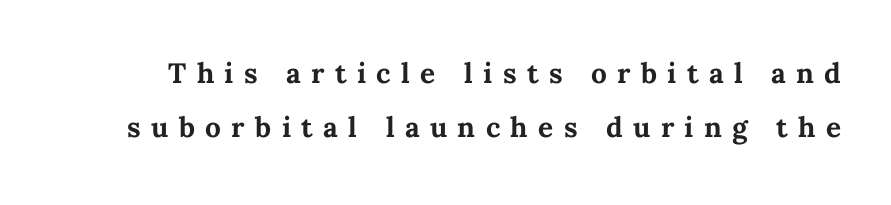
The tracking jumps out immediately: characters are airy and widely separated. The specimen omits any rule beneath the text block's lines. Italic: no, the glyphs are upright roman. Note the varied advance widths — an 'i' is clearly narrower than an 'm'.
